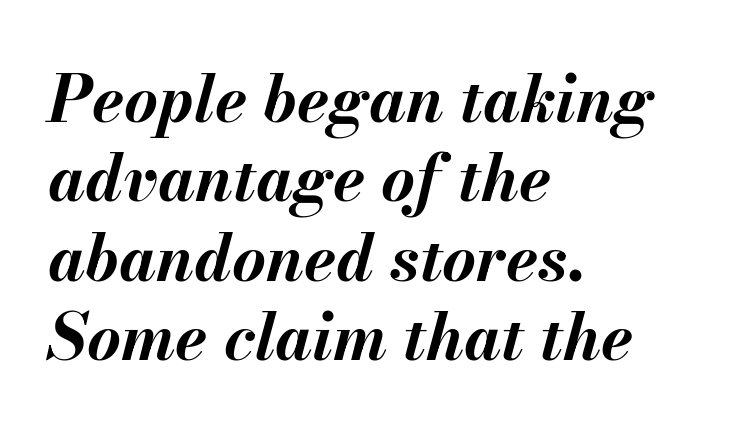
A typesetter would call this zero additional tracking. Typesetter's note: full bold, strokes at maximum text heaviness. Which margin do the lines hug? The left one — the right edge is uneven. Spacing verdict: proportional, widths tailored to each character.
